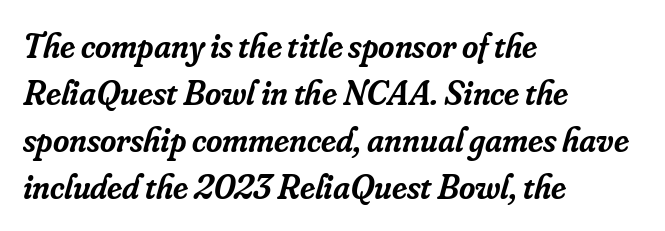
{"serif": "yes", "italic": "yes", "lean": "right", "slant_degrees": 16, "bold": "semi", "weight": "semibold", "width": "normal", "stroke_contrast": "low", "x_height": "small", "monospaced": "no", "underline": "no", "align": "left", "line_spacing": "normal", "line_spacing_ratio": 1.34, "letter_spacing": "normal", "letter_spacing_em": 0.0, "glyph_px": 35}
